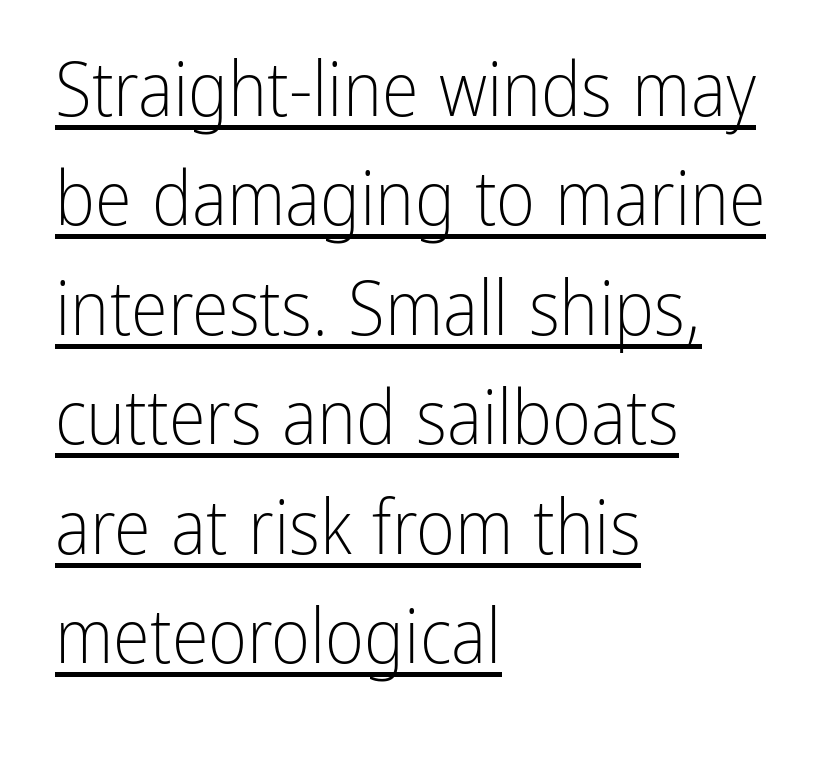
The image shows 75 px light, condensed sans-serif type, upright; set left-aligned, normal line spacing (1.46x), normal letter spacing, underlined; low stroke contrast and a medium x-height.
